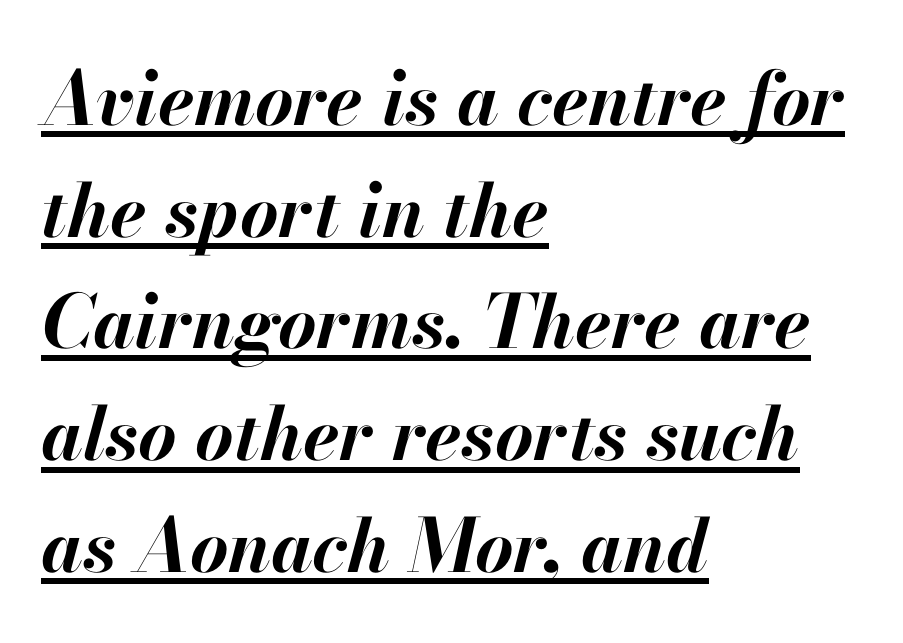
The image shows 74 px bold type, italic (leaning right); set left-aligned, normal line spacing (1.51x), normal letter spacing, underlined; high stroke contrast and a small x-height.
